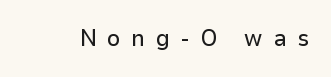
Q: Is the text italic (slanted)? A: No, it is upright.
Q: Is the text underlined? A: No.
Q: Is the spacing between letters normal or unusually wide? A: Unusually wide.
